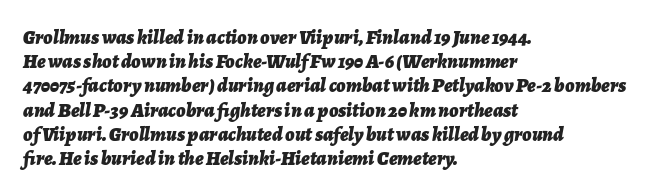
These lines were composed using italics. Just letters on the line, the space beneath them empty. These lines carry a lot of weight — the face is fully bold. You could call the tracking neutral — neither tight nor loose. Typeset ragged right — the left edge is the straight one.
